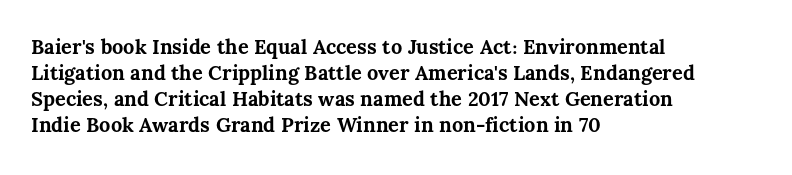
{"italic": "no", "bold": "yes", "underline": "no", "align": "left", "line_spacing": "normal", "line_spacing_ratio": 1.3, "letter_spacing": "normal", "letter_spacing_em": 0.0, "glyph_px": 20}
